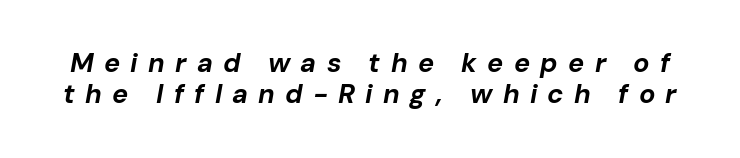
The image shows 27 px bold type, italic (leaning right); set tight line spacing (1.15x), unusually wide letter spacing (+0.38 em), not underlined.
